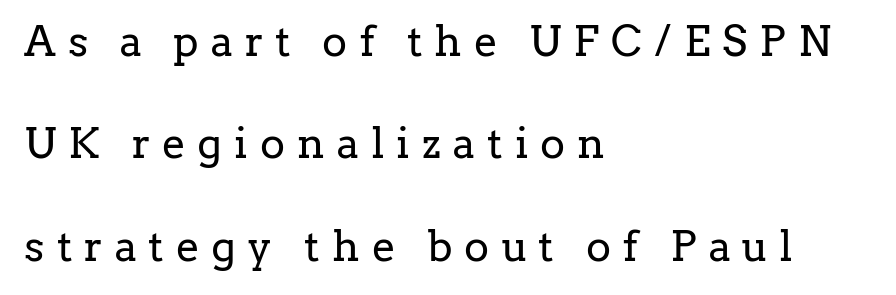
{"serif": "yes", "italic": "no", "bold": "no", "weight": "regular", "width": "normal", "stroke_contrast": "low", "x_height": "medium", "monospaced": "no", "underline": "no", "align": "left", "line_spacing": "loose", "line_spacing_ratio": 2.44, "letter_spacing": "wide", "letter_spacing_em": 0.29, "glyph_px": 42}
